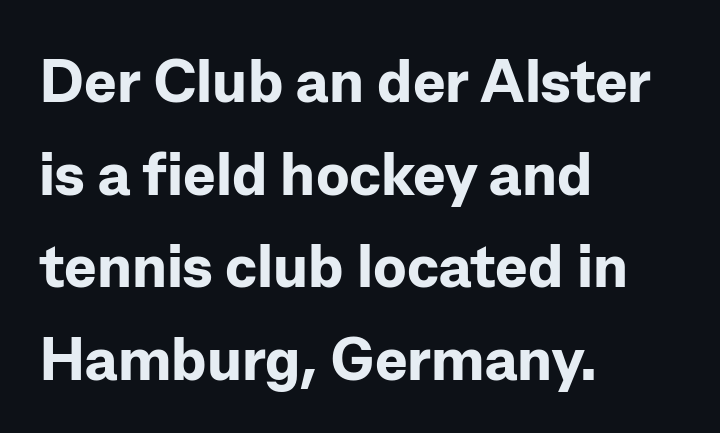
Q: Is the text bold? A: Yes.
Q: Is the text italic (slanted)? A: No, it is upright.
Q: Is the typeface a serif or a sans-serif typeface? A: Sans-serif.
Q: Is the text underlined? A: No.
Q: How is the paragraph aligned? A: Left-aligned.
Q: Is the spacing between letters normal or unusually wide? A: Normal.
Q: Is the spacing between lines tight, normal or loose? A: Normal.
Q: Width (condensed, normal, or wide)? A: Normal.
Q: Stroke contrast? A: Low.
Q: x-height? A: Medium.
Q: Monospaced? A: No.
